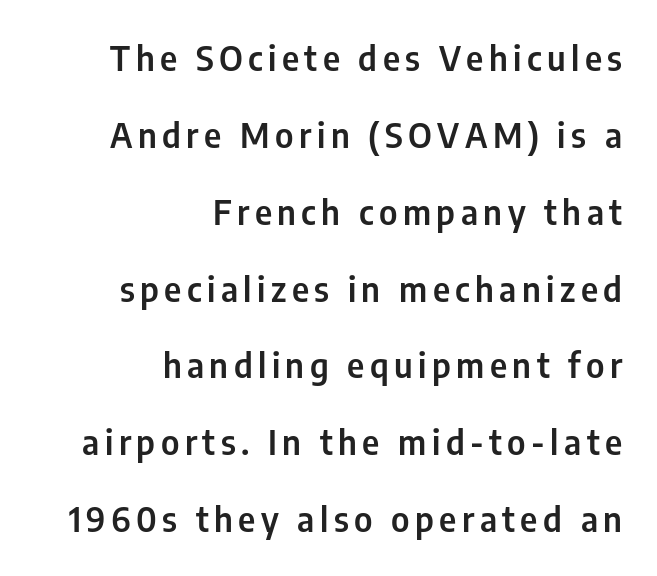
The image shows 34 px condensed sans-serif type, upright; set right-aligned, loose line spacing (2.26x), not underlined; low stroke contrast and a medium x-height.
